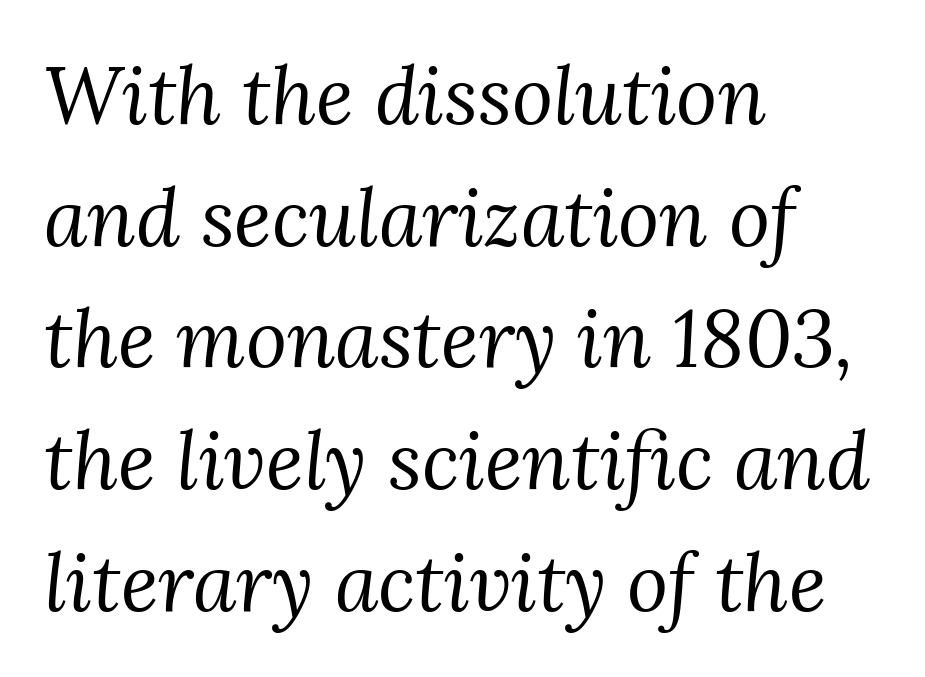
{"serif": "yes", "italic": "yes", "lean": "right", "slant_degrees": 3, "bold": "no", "weight": "regular", "width": "normal", "stroke_contrast": "medium", "x_height": "medium", "monospaced": "no", "underline": "no", "align": "left", "line_spacing": "normal", "line_spacing_ratio": 1.54, "letter_spacing": "normal", "letter_spacing_em": 0.0, "glyph_px": 79}
